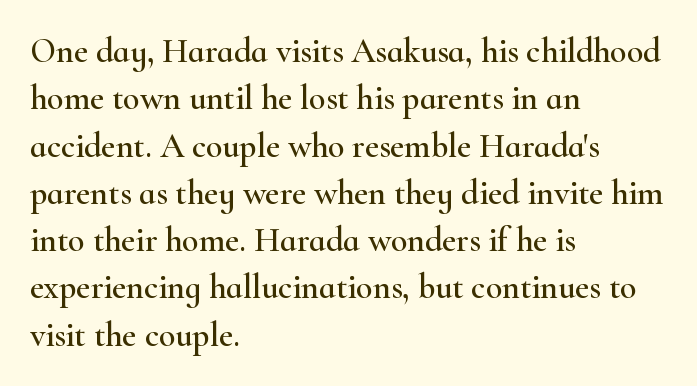
Reading down the column, the eye jumps a familiar distance to each next line. The font family rendered here belongs to the serif group. Reading down the block, your eye returns to a fixed left position each line. Ordinary non-slanted type is in use. Each word holds together tightly as a unit, with standard inter-letter gaps.
